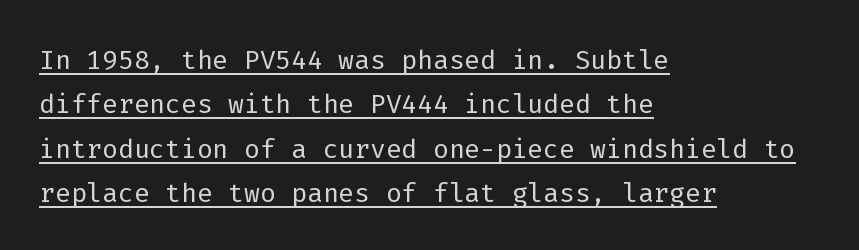
{"serif": "no", "italic": "no", "bold": "no", "weight": "light", "width": "normal", "stroke_contrast": "low", "x_height": "medium", "monospaced": "yes", "underline": "yes", "align": "left", "line_spacing_ratio": 1.2, "letter_spacing": "normal", "letter_spacing_em": 0.0, "glyph_px": 37}
